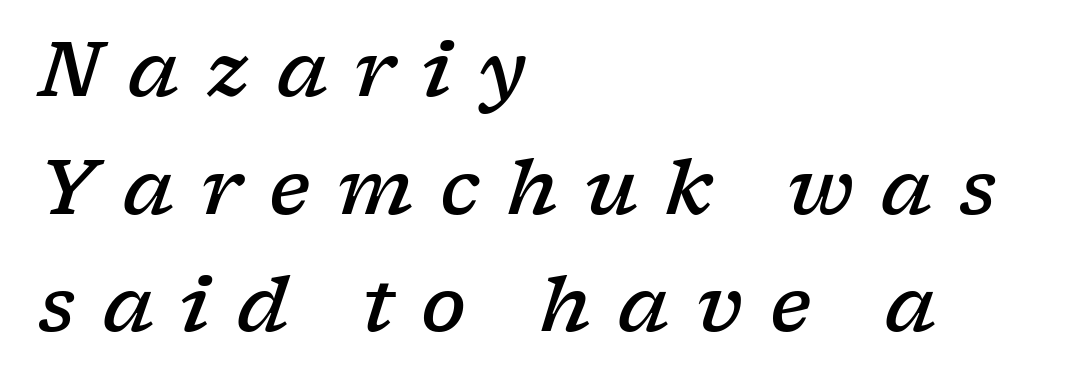
The image shows 75 px semibold, wide serif type, italic (leaning right); set left-aligned, normal line spacing (1.57x), unusually wide letter spacing (+0.36 em), not underlined; low stroke contrast and a medium x-height.
